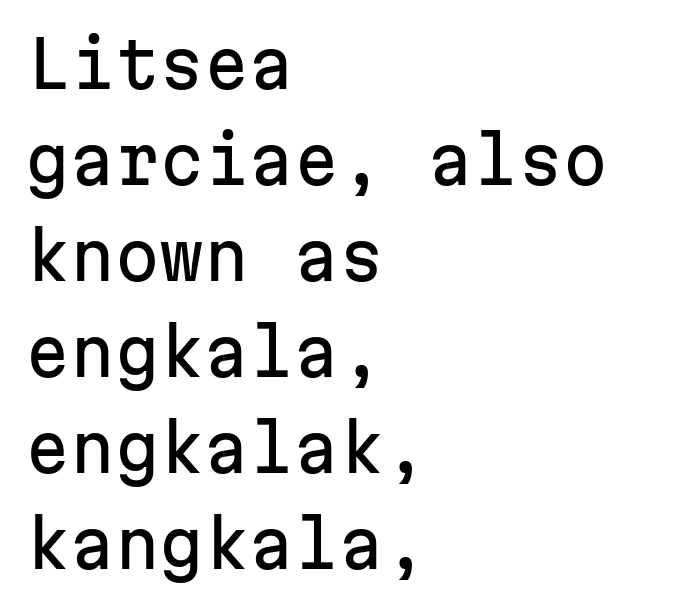
{"serif": "no", "italic": "no", "width": "normal", "stroke_contrast": "low", "x_height": "medium", "monospaced": "yes", "underline": "no", "align": "left", "line_spacing": "normal", "line_spacing_ratio": 1.5, "letter_spacing": "normal", "letter_spacing_em": 0.0, "glyph_px": 64}
